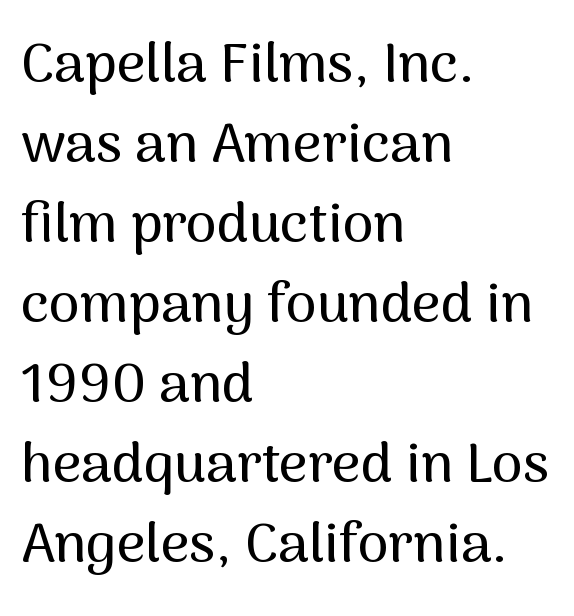
{"serif": "no", "italic": "no", "width": "normal", "stroke_contrast": "medium", "x_height": "medium", "monospaced": "no", "underline": "no", "align": "left", "line_spacing": "normal", "line_spacing_ratio": 1.43, "letter_spacing": "normal", "letter_spacing_em": 0.0, "glyph_px": 56}
